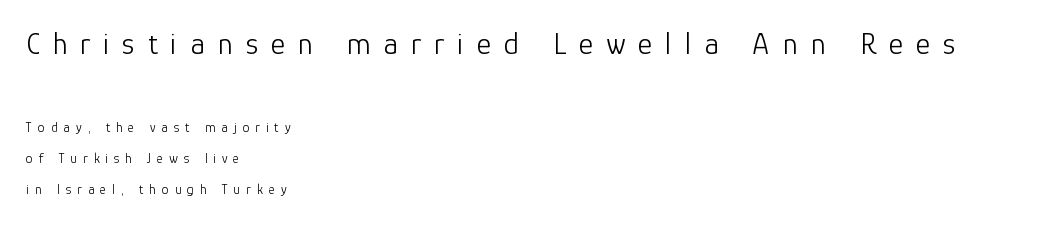
Q: Is the text bold? A: No.
Q: Is the text italic (slanted)? A: No, it is upright.
Q: Is the typeface a serif or a sans-serif typeface? A: Sans-serif.
Q: Is the text underlined? A: No.
Q: How is the paragraph aligned? A: Left-aligned.
Q: Is the spacing between letters normal or unusually wide? A: Unusually wide.
Q: Is the spacing between lines tight, normal or loose? A: Loose.
Q: Which block of text is set in a larger size, the first (top) or the second (bottom)? A: The first (top) one.
Q: Width (condensed, normal, or wide)? A: Normal.
Q: Stroke contrast? A: Low.
Q: x-height? A: Medium.
Q: Monospaced? A: No.
